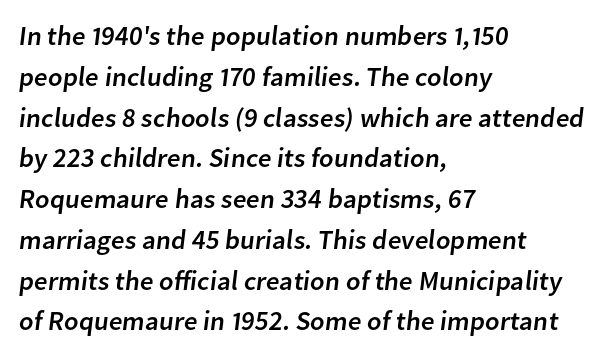
Q: Is the text underlined? A: No.
Q: How is the paragraph aligned? A: Left-aligned.
Q: Is the spacing between letters normal or unusually wide? A: Normal.
Q: Is the spacing between lines tight, normal or loose? A: Normal.
